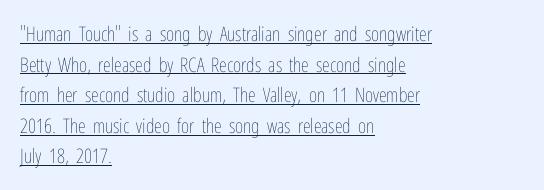
The designer left line spacing at the default. No italicization has been applied; the sample stays upright. Compared with typical body copy, the letter spacing here is the same. Vertical stems look standard width or narrower in stroke.
